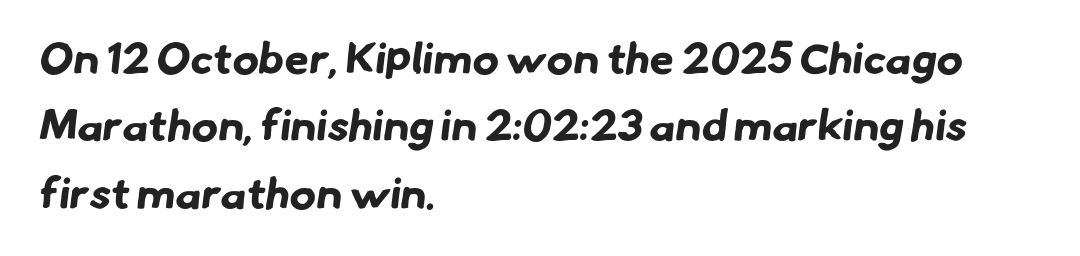
Q: Is the text bold? A: Yes.
Q: Is the typeface a serif or a sans-serif typeface? A: Sans-serif.
Q: Is the text underlined? A: No.
Q: How is the paragraph aligned? A: Left-aligned.
Q: Is the spacing between letters normal or unusually wide? A: Normal.
Q: Is the spacing between lines tight, normal or loose? A: Normal.
Q: Width (condensed, normal, or wide)? A: Normal.
Q: Stroke contrast? A: Low.
Q: x-height? A: Small.
Q: Monospaced? A: No.
